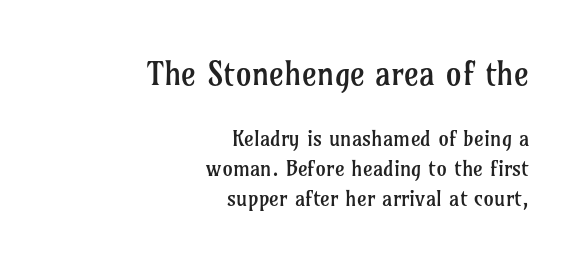
Characters follow at the spacing the type designer built in. The paragraph shown leans on its right margin. Observe the serifs anchoring each vertical stroke in this sample. Plain, unruled lines of type. The font's upright variant was chosen for this text. This block has exactly the height ordinary leading produces.
